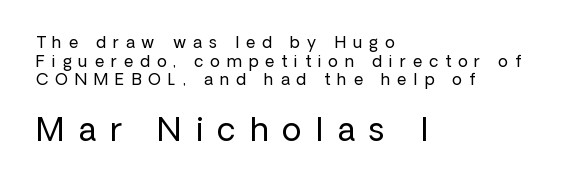
{"serif": "no", "italic": "no", "bold": "no", "weight": "regular", "width": "normal", "stroke_contrast": "low", "x_height": "medium", "monospaced": "no", "underline": "no", "align": "left", "line_spacing_ratio": 1.16, "letter_spacing": "wide", "letter_spacing_em": 0.44, "larger_block": "second", "size_ratio": 2.0, "glyph_px": 32}
